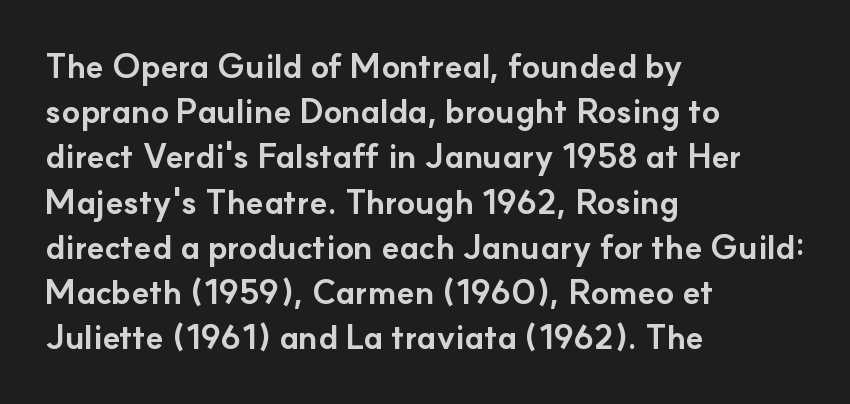
Q: Is the text bold? A: Yes.
Q: Is the text italic (slanted)? A: No, it is upright.
Q: Is the typeface a serif or a sans-serif typeface? A: Sans-serif.
Q: Is the text underlined? A: No.
Q: How is the paragraph aligned? A: Left-aligned.
Q: Is the spacing between letters normal or unusually wide? A: Normal.
Q: Is the spacing between lines tight, normal or loose? A: Normal.
Q: Width (condensed, normal, or wide)? A: Normal.
Q: Stroke contrast? A: Low.
Q: x-height? A: Small.
Q: Monospaced? A: No.
